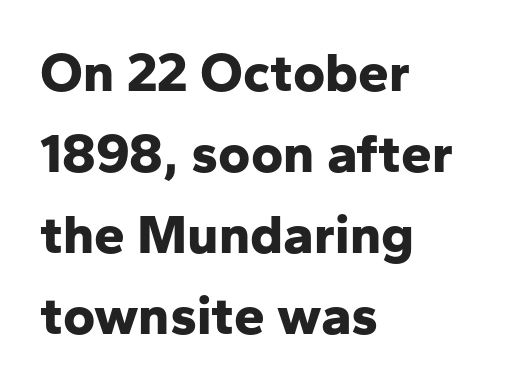
Q: Is the text bold? A: Yes.
Q: Is the text italic (slanted)? A: No, it is upright.
Q: Is the typeface a serif or a sans-serif typeface? A: Sans-serif.
Q: Is the text underlined? A: No.
Q: How is the paragraph aligned? A: Left-aligned.
Q: Is the spacing between letters normal or unusually wide? A: Normal.
Q: Is the spacing between lines tight, normal or loose? A: Normal.
Q: Width (condensed, normal, or wide)? A: Normal.
Q: Stroke contrast? A: Low.
Q: x-height? A: Medium.
Q: Monospaced? A: No.
